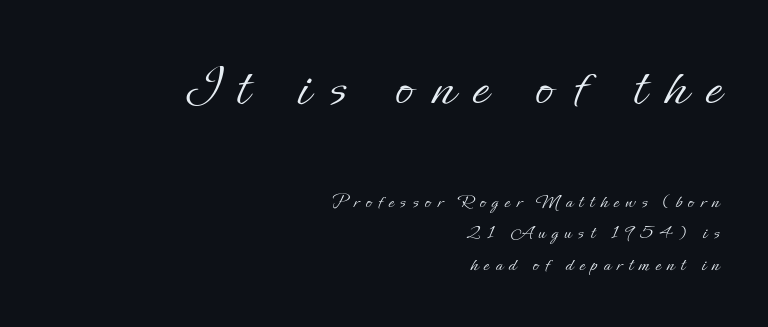
{"bold": "no", "weight": "light", "width": "normal", "stroke_contrast": "low", "x_height": "small", "monospaced": "no", "underline": "no", "align": "right", "line_spacing": "normal", "line_spacing_ratio": 1.57, "letter_spacing": "wide", "letter_spacing_em": 0.31, "larger_block": "first", "size_ratio": 2.95, "glyph_px": 59}
